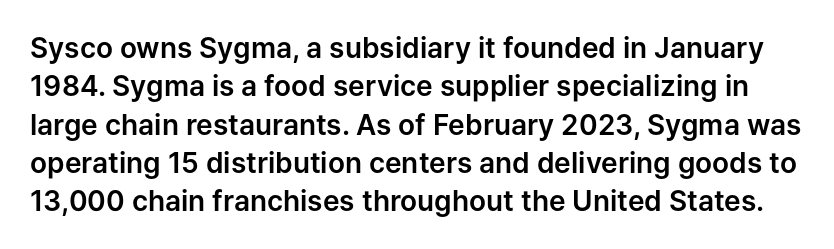
Quick note: interline space is typical. It's the straight-up-and-down kind of type. The face used here is rendered with its standard letterfit. The zone under the glyphs is completely vacant. You can tell from the bare stems that sans-serif type was used.
